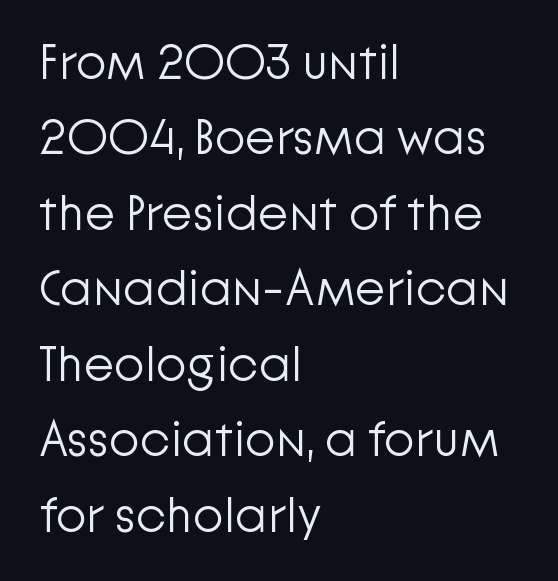
Q: Is the text bold? A: No.
Q: Is the text italic (slanted)? A: No, it is upright.
Q: Is the typeface a serif or a sans-serif typeface? A: Sans-serif.
Q: Is the text underlined? A: No.
Q: How is the paragraph aligned? A: Left-aligned.
Q: Is the spacing between letters normal or unusually wide? A: Normal.
Q: Is the spacing between lines tight, normal or loose? A: Normal.
Q: Width (condensed, normal, or wide)? A: Normal.
Q: Stroke contrast? A: Low.
Q: x-height? A: Medium.
Q: Monospaced? A: No.
